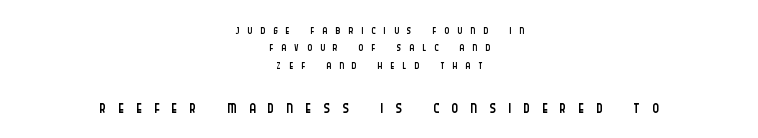
Q: Is the text bold? A: No.
Q: Is the text italic (slanted)? A: No, it is upright.
Q: Is the text underlined? A: No.
Q: How is the paragraph aligned? A: Centered.
Q: Is the spacing between letters normal or unusually wide? A: Unusually wide.
Q: Is the spacing between lines tight, normal or loose? A: Tight.
Q: Which block of text is set in a larger size, the first (top) or the second (bottom)? A: The second (bottom) one.
